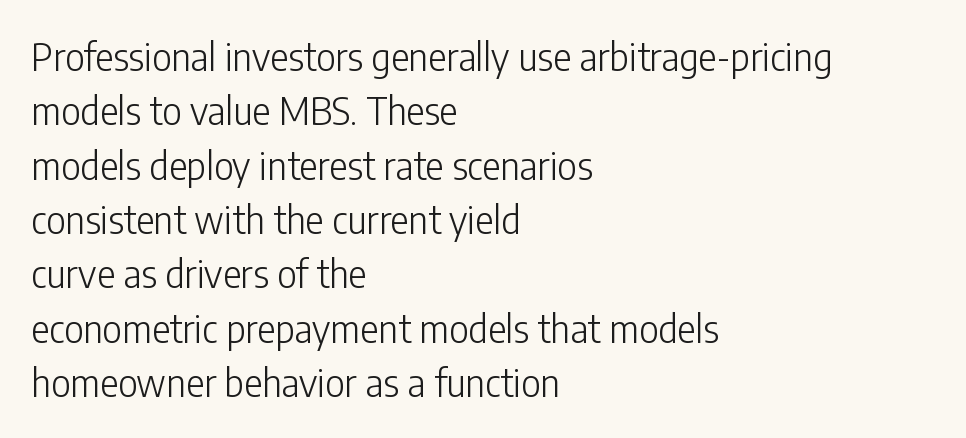
The characters display no serif detailing; their extremities are plain. Glyph-to-glyph distance matches everyday printed text. Underlining? Definitely not there. You can tell it's not italic because the verticals are truly vertical.
